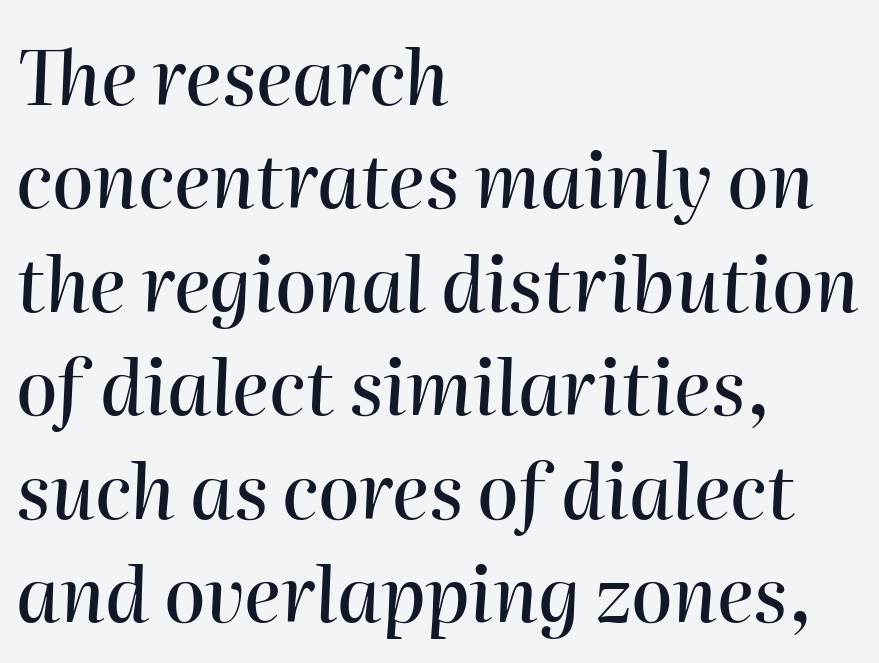
The image shows 75 px text type, italic (leaning right); set left-aligned, normal line spacing (1.38x), normal letter spacing, not underlined; high stroke contrast and a medium x-height.
